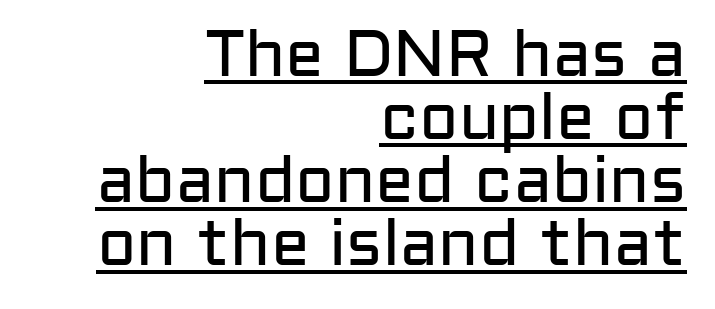
{"serif": "no", "italic": "no", "bold": "no", "weight": "regular", "width": "normal", "stroke_contrast": "low", "x_height": "medium", "monospaced": "no", "underline": "yes", "align": "right", "line_spacing": "tight", "line_spacing_ratio": 0.97, "letter_spacing": "normal", "letter_spacing_em": 0.0, "glyph_px": 65}
